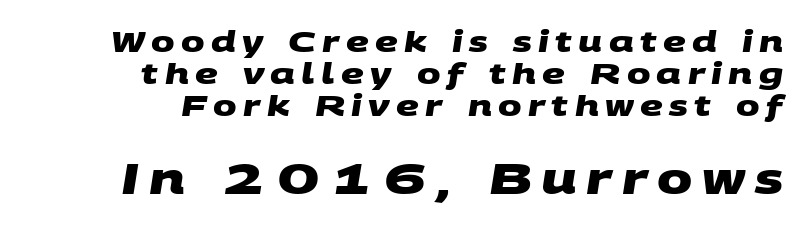
The image shows 42 px heavy, wide sans-serif type; set right-aligned, tight line spacing (1.14x), unusually wide letter spacing (+0.23 em), not underlined; the second (bottom) block is 1.5x larger; medium stroke contrast and a large x-height.
